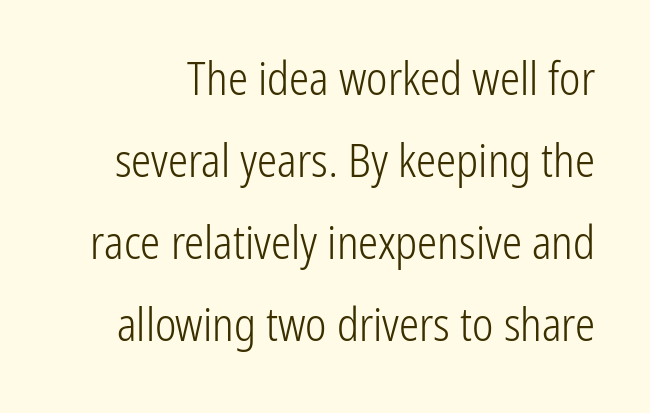
{"serif": "no", "italic": "no", "bold": "no", "weight": "light", "width": "condensed", "stroke_contrast": "low", "x_height": "medium", "monospaced": "no", "underline": "no", "line_spacing_ratio": 1.82, "letter_spacing": "normal", "letter_spacing_em": 0.0, "glyph_px": 45}
